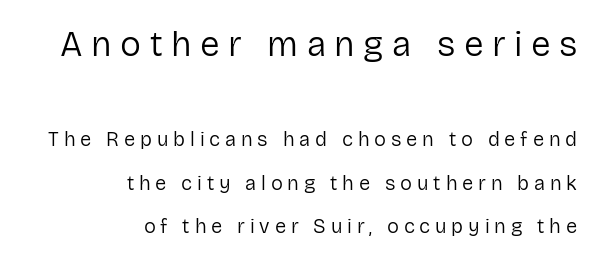
Someone cranked the tracking dial way up on this one. This is sans-serif lettering, the kind often seen on screens and signage. The letters stand straight up with perfectly vertical stems. A bare baseline throughout the passage.
